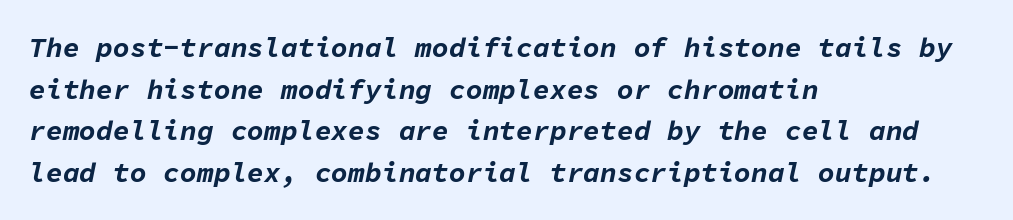
The image shows 28 px bold type, italic (leaning right), monospaced; set left-aligned, normal line spacing (1.49x), normal letter spacing, not underlined; low stroke contrast and a medium x-height.
